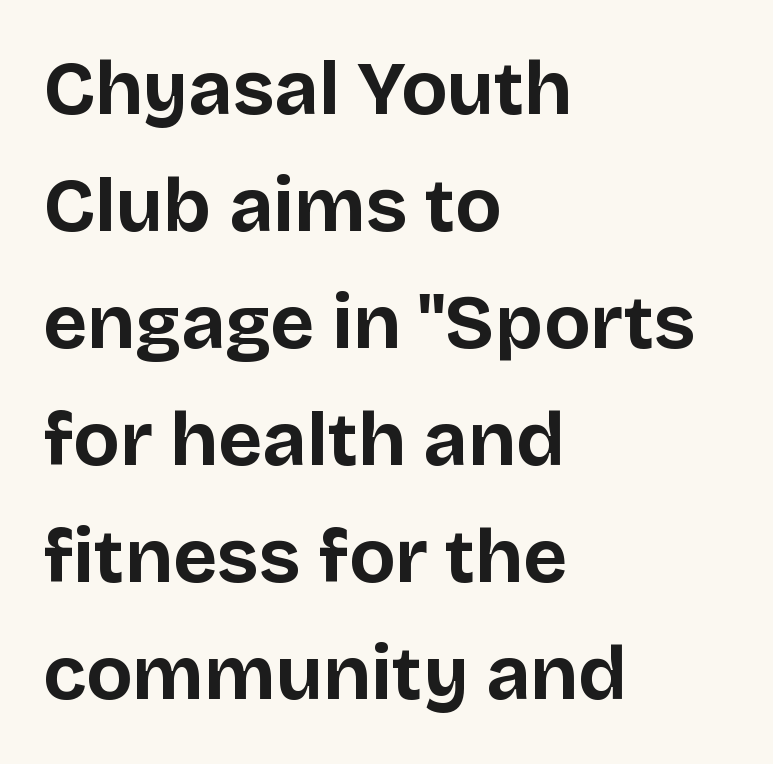
Q: Is the text bold? A: Yes.
Q: Is the text italic (slanted)? A: No, it is upright.
Q: Is the typeface a serif or a sans-serif typeface? A: Sans-serif.
Q: Is the text underlined? A: No.
Q: How is the paragraph aligned? A: Left-aligned.
Q: Is the spacing between letters normal or unusually wide? A: Normal.
Q: Is the spacing between lines tight, normal or loose? A: Normal.
Q: Width (condensed, normal, or wide)? A: Normal.
Q: Stroke contrast? A: Low.
Q: x-height? A: Large.
Q: Monospaced? A: No.
